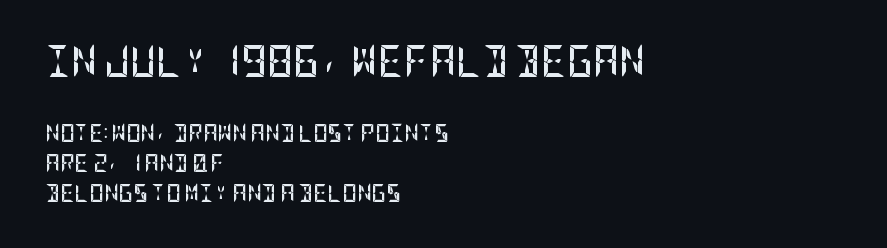
{"serif": "no", "italic": "no", "bold": "yes", "weight": "semibold", "width": "condensed", "stroke_contrast": "low", "x_height": "large", "underline": "no", "align": "left", "line_spacing": "normal", "line_spacing_ratio": 1.67, "letter_spacing": "normal", "letter_spacing_em": 0.0, "larger_block": "first", "size_ratio": 1.78, "glyph_px": 32}
